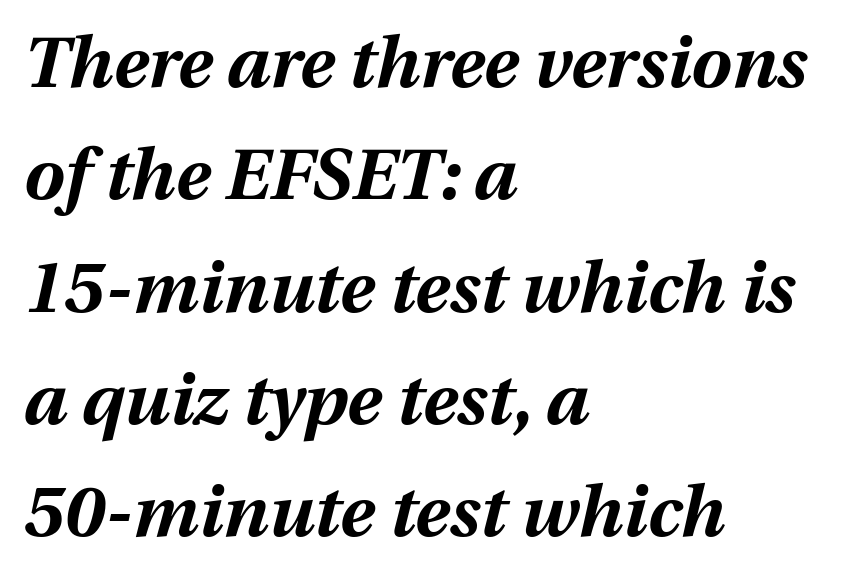
Heft: maximum for text — a bold. If you measured baseline to baseline, you'd find a middling distance. A typesetter would call this proportional, since set widths differ per character. Would a proofreader flag this as italicized? Yes. Rule under the text: the space is simply empty. One-word summary of the alignment: left.
